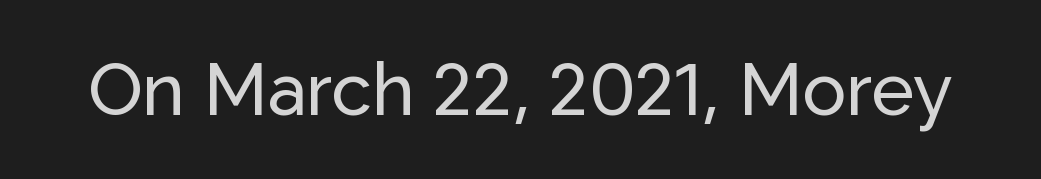
{"serif": "no", "italic": "no", "width": "normal", "stroke_contrast": "low", "x_height": "medium", "monospaced": "no", "underline": "no", "letter_spacing": "normal", "letter_spacing_em": 0.0, "glyph_px": 73}
